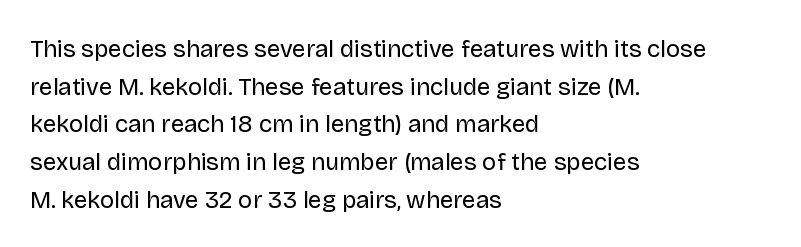
The setting favours the left margin, as ordinary paragraphs usually do. The face looks like a standard text weight, possibly lighter. Each row of text sits above clean, open space. Posture: straight, roman, zero tilt.
